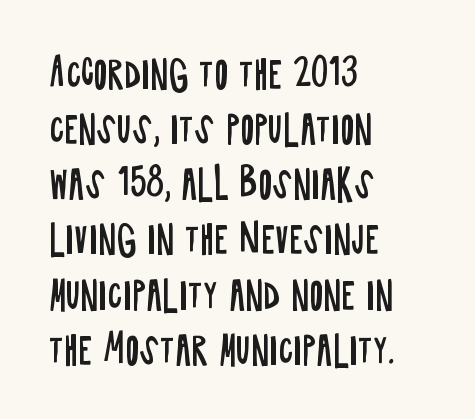
The image shows 37 px regular-weight, condensed sans-serif type, upright; set left-aligned, normal line spacing (1.49x), normal letter spacing, not underlined; low stroke contrast and a large x-height.
